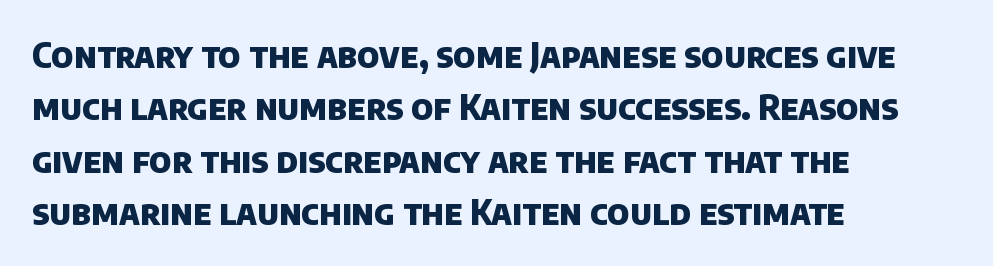
The type is set solid horizontally, with unmodified tracking. All the whitespace from short lines collects on the right. These words are printed bold, with thick strokes throughout. Check the space under the baseline: it is left empty. The passage shown is typed in a proportional face where columns would drift. The designer left line spacing at the default.
